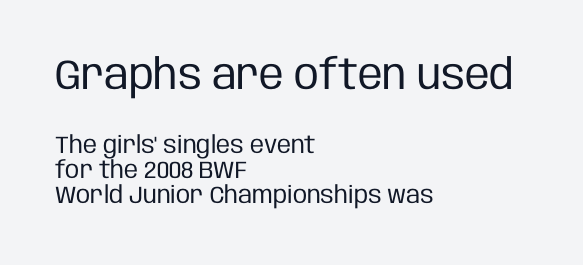
{"serif": "no", "italic": "no", "bold": "no", "weight": "regular", "width": "condensed", "stroke_contrast": "low", "x_height": "large", "monospaced": "no", "underline": "no", "align": "left", "line_spacing": "tight", "line_spacing_ratio": 1.05, "letter_spacing": "normal", "letter_spacing_em": 0.0, "larger_block": "first", "size_ratio": 1.75, "glyph_px": 42}
